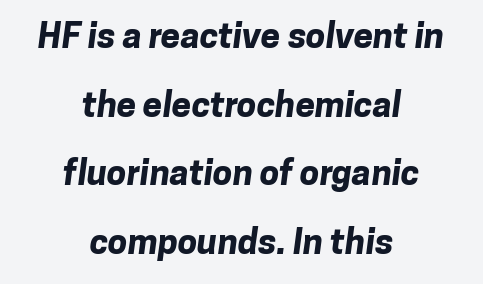
Q: Is the text bold? A: Yes.
Q: Is the typeface a serif or a sans-serif typeface? A: Sans-serif.
Q: Is the text underlined? A: No.
Q: How is the paragraph aligned? A: Centered.
Q: Is the spacing between letters normal or unusually wide? A: Normal.
Q: Is the spacing between lines tight, normal or loose? A: Loose.
Q: Width (condensed, normal, or wide)? A: Normal.
Q: Stroke contrast? A: Low.
Q: x-height? A: Medium.
Q: Monospaced? A: No.
